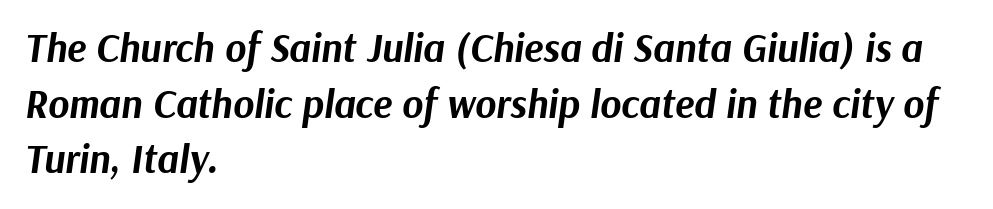
Q: Is the text bold? A: Yes.
Q: Is the text italic (slanted)? A: Yes, it leans right by about 9 degrees.
Q: Is the text underlined? A: No.
Q: How is the paragraph aligned? A: Left-aligned.
Q: Is the spacing between letters normal or unusually wide? A: Normal.
Q: Is the spacing between lines tight, normal or loose? A: Normal.
Q: Width (condensed, normal, or wide)? A: Normal.
Q: Stroke contrast? A: Medium.
Q: x-height? A: Medium.
Q: Monospaced? A: No.
